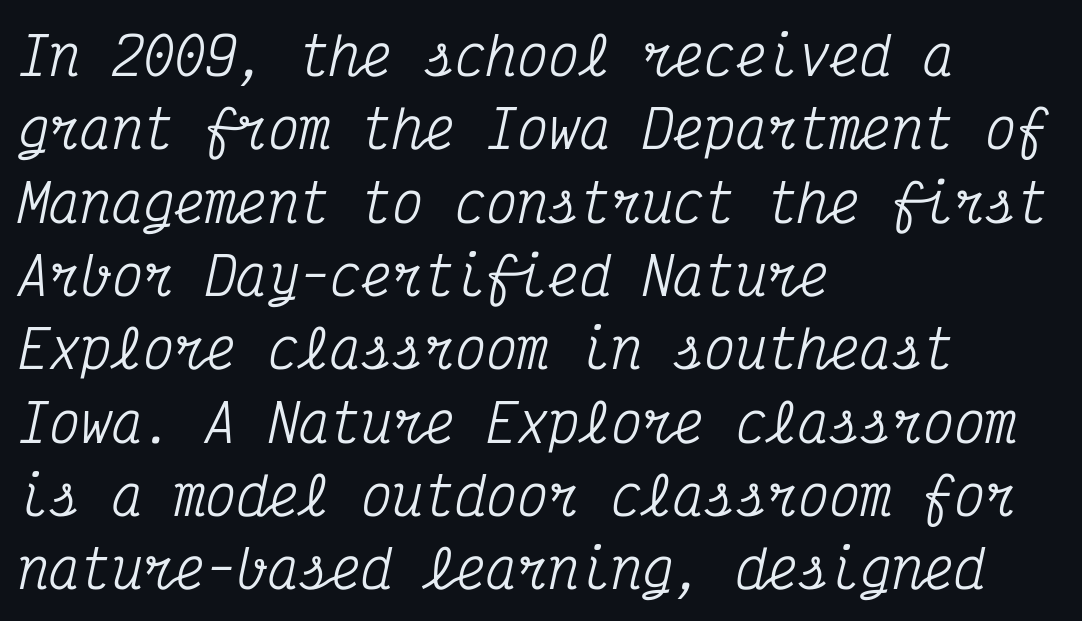
Caption: multi-line text, flush left, ragged right. Reading down the column, the eye jumps a familiar distance to each next line. The typeface chosen for these lines features serifs. When letters slant like this, we call the style italic. This rendering leaves character spacing at its baseline value.
